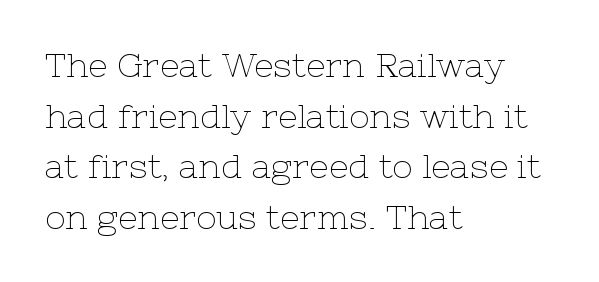
The image shows 34 px thin serif type, upright; set left-aligned, normal line spacing (1.49x), normal letter spacing, not underlined; low stroke contrast and a medium x-height.
